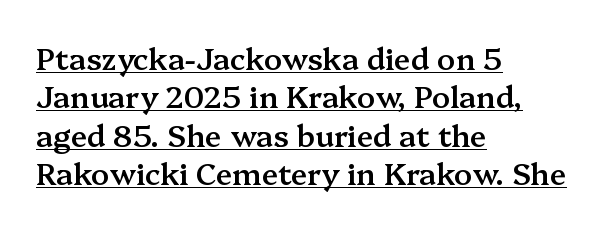
{"serif": "yes", "italic": "no", "bold": "semi", "weight": "semibold", "width": "normal", "stroke_contrast": "medium", "x_height": "medium", "monospaced": "no", "underline": "yes", "align": "left", "line_spacing": "normal", "line_spacing_ratio": 1.28, "letter_spacing": "normal", "letter_spacing_em": 0.0, "glyph_px": 30}
